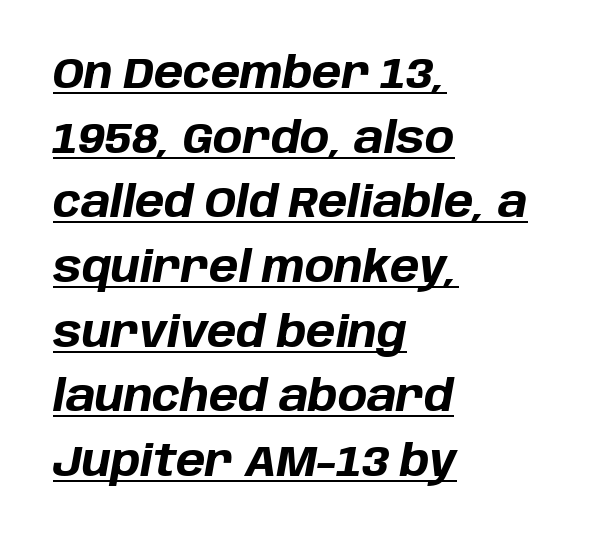
The passage shown is typed in a proportional face where columns would drift. If you drew a line through each stem, it would be angled. The sample's only ornament is a line tracing under the words. Horizontally, the lines are justified to the leading edge only.
